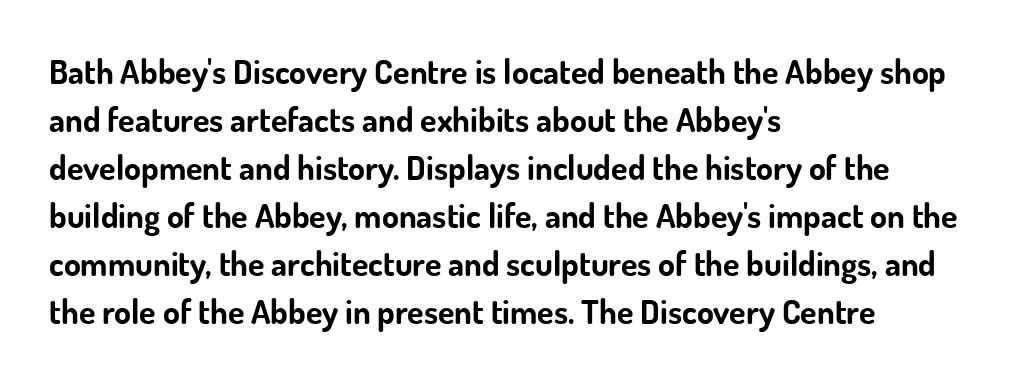
Q: Is the text bold? A: Yes.
Q: Is the text italic (slanted)? A: No, it is upright.
Q: Is the typeface a serif or a sans-serif typeface? A: Sans-serif.
Q: Is the text underlined? A: No.
Q: How is the paragraph aligned? A: Left-aligned.
Q: Is the spacing between letters normal or unusually wide? A: Normal.
Q: Is the spacing between lines tight, normal or loose? A: Normal.
Q: Width (condensed, normal, or wide)? A: Normal.
Q: Stroke contrast? A: Low.
Q: x-height? A: Small.
Q: Monospaced? A: No.
